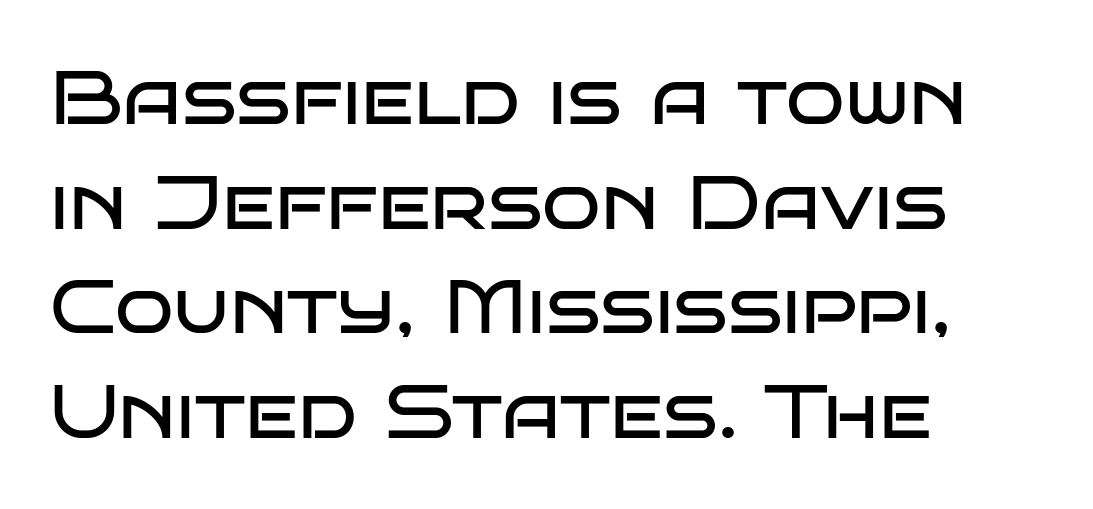
Leading: standard. In terms of letterform style, serifs are entirely absent. Do the characters align in a grid? No, the font is proportional. A bare baseline throughout the passage. The font's upright variant was chosen for this text. The text block is weighted toward the left margin, trailing off unevenly rightward.
